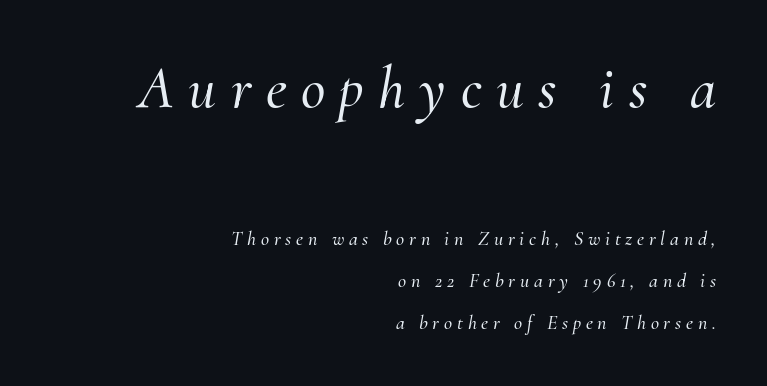
{"serif": "yes", "italic": "yes", "lean": "right", "slant_degrees": 10, "width": "normal", "stroke_contrast": "medium", "x_height": "small", "monospaced": "no", "underline": "no", "align": "right", "line_spacing": "loose", "line_spacing_ratio": 2.11, "letter_spacing": "wide", "letter_spacing_em": 0.24, "larger_block": "first", "size_ratio": 3.0, "glyph_px": 60}
